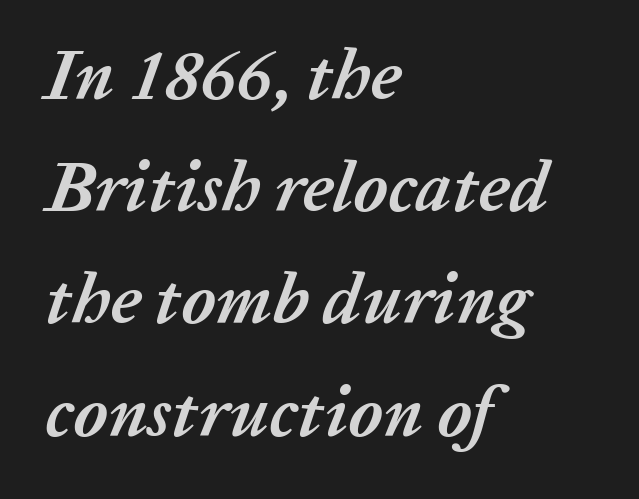
The image shows 71 px semibold type, italic (leaning right); set left-aligned, normal line spacing (1.58x), normal letter spacing, not underlined; low stroke contrast and a medium x-height.
